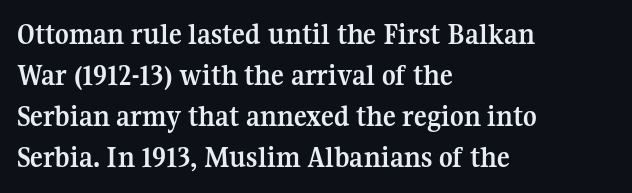
{"serif": "yes", "italic": "no", "bold": "yes", "weight": "semibold", "width": "normal", "stroke_contrast": "medium", "x_height": "medium", "monospaced": "no", "underline": "no", "align": "left", "line_spacing": "normal", "line_spacing_ratio": 1.37, "letter_spacing": "normal", "letter_spacing_em": 0.0, "glyph_px": 30}
